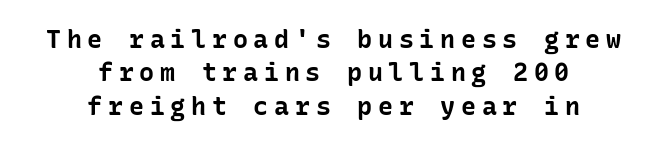
The image shows 25 px bold type, upright; set centered, normal line spacing (1.34x), unusually wide letter spacing (+0.23 em), not underlined.
